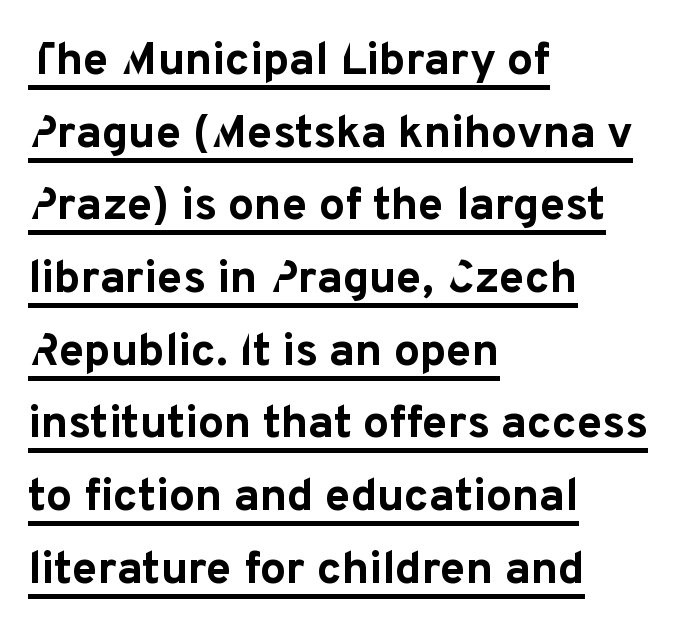
The rendered words wear a rule along their underside. These lines carry a lot of weight — the face is fully bold. If you drew a line through each stem, it would be perfectly vertical. Stroke terminals: plain, sans-serif.
